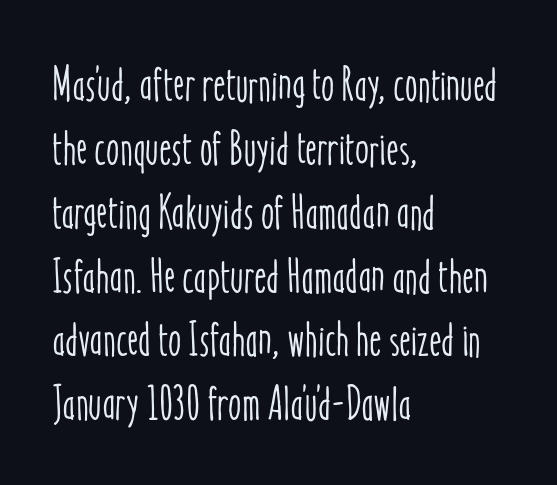
Q: Is the text italic (slanted)? A: No, it is upright.
Q: Is the text underlined? A: No.
Q: How is the paragraph aligned? A: Left-aligned.
Q: Is the spacing between letters normal or unusually wide? A: Normal.
Q: Is the spacing between lines tight, normal or loose? A: Normal.
Q: Width (condensed, normal, or wide)? A: Condensed.
Q: Stroke contrast? A: Low.
Q: x-height? A: Medium.
Q: Monospaced? A: No.
